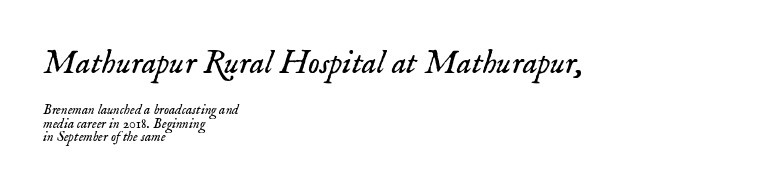
{"serif": "yes", "italic": "yes", "lean": "right", "slant_degrees": 18, "bold": "no", "weight": "light", "width": "normal", "stroke_contrast": "low", "x_height": "small", "monospaced": "no", "underline": "no", "align": "left", "line_spacing": "tight", "line_spacing_ratio": 0.96, "letter_spacing": "normal", "letter_spacing_em": 0.0, "larger_block": "first", "size_ratio": 2.36, "glyph_px": 33}
